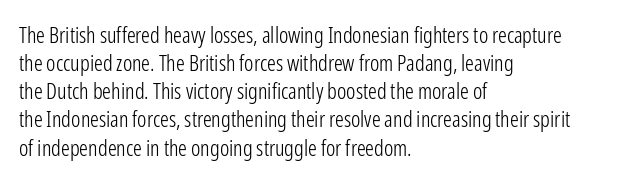
The image shows 22 px text type, upright; set left-aligned, normal line spacing (1.28x), normal letter spacing, not underlined.
